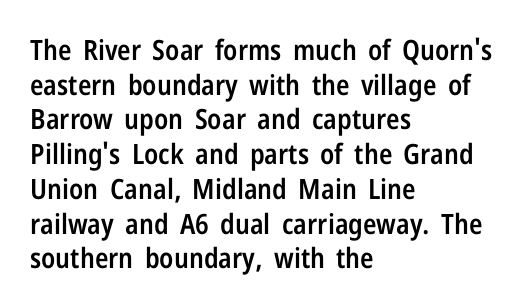
Q: Is the text bold? A: Semi-bold.
Q: Is the text italic (slanted)? A: No, it is upright.
Q: Is the typeface a serif or a sans-serif typeface? A: Sans-serif.
Q: Is the text underlined? A: No.
Q: How is the paragraph aligned? A: Left-aligned.
Q: Is the spacing between letters normal or unusually wide? A: Normal.
Q: Width (condensed, normal, or wide)? A: Condensed.
Q: Stroke contrast? A: Low.
Q: x-height? A: Medium.
Q: Monospaced? A: No.
